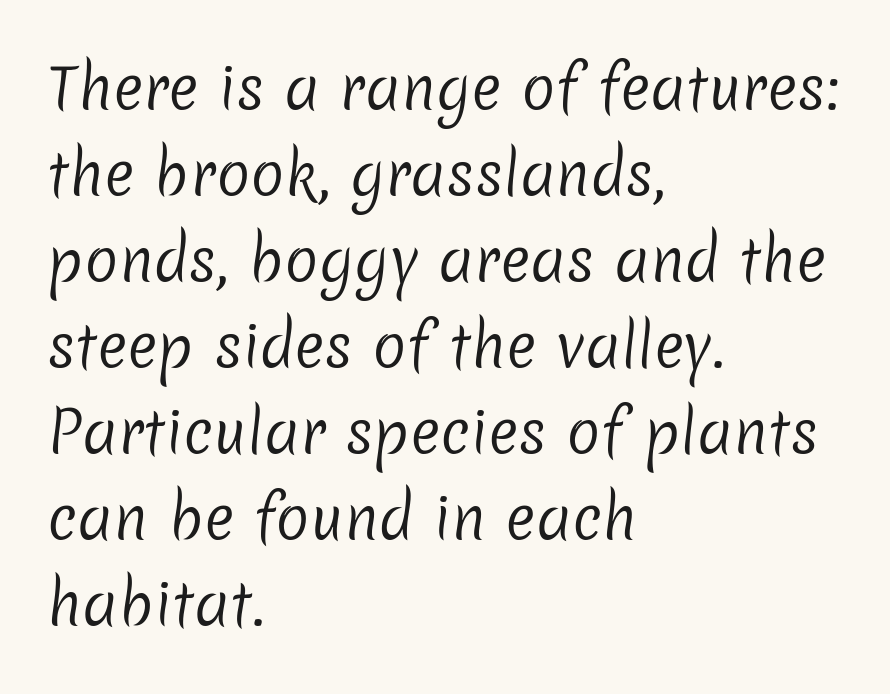
{"serif": "no", "bold": "no", "weight": "regular", "width": "normal", "stroke_contrast": "low", "x_height": "medium", "monospaced": "no", "underline": "no", "align": "left", "line_spacing": "normal", "line_spacing_ratio": 1.51, "letter_spacing": "normal", "letter_spacing_em": 0.0, "glyph_px": 57}
